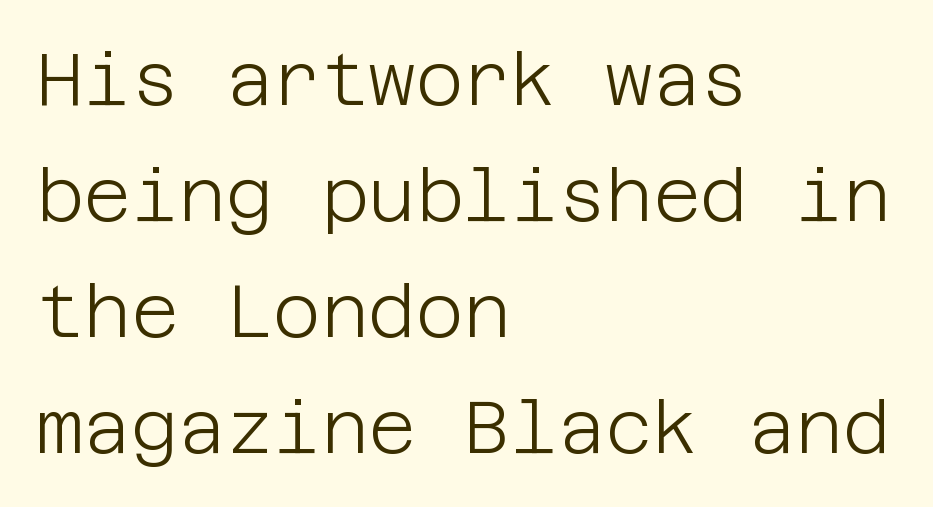
{"serif": "no", "italic": "no", "bold": "no", "weight": "light", "width": "normal", "stroke_contrast": "low", "x_height": "large", "underline": "no", "align": "left", "line_spacing": "normal", "line_spacing_ratio": 1.59, "letter_spacing": "normal", "letter_spacing_em": 0.0, "glyph_px": 73}
